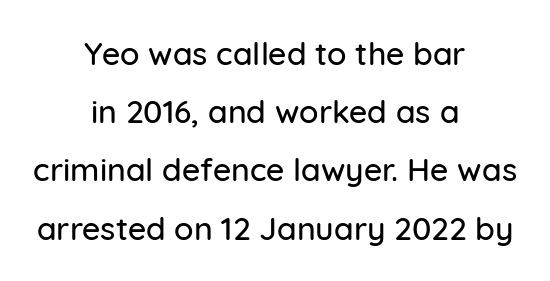
{"serif": "no", "italic": "no", "width": "normal", "stroke_contrast": "low", "x_height": "medium", "monospaced": "no", "underline": "no", "align": "center", "line_spacing_ratio": 1.82, "letter_spacing": "normal", "letter_spacing_em": 0.0, "glyph_px": 32}
